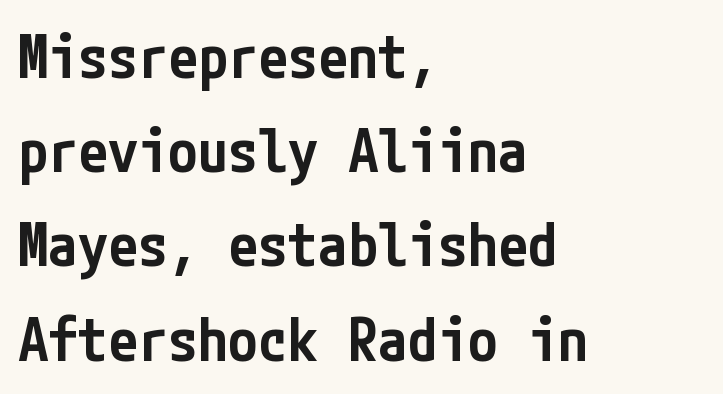
Characters remain perfectly vertical along every line. You can tell from the bare stems that sans-serif type was used. Reading down the block, your eye returns to a fixed left position each line. The designer left line spacing at the default. Weight check: semibold — heavier than regular, not quite bold. Here the glyphs are tracked normally, forming tight word shapes.
